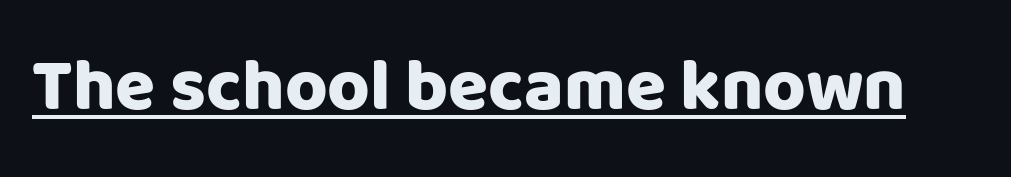
Q: Is the text italic (slanted)? A: No, it is upright.
Q: Is the typeface a serif or a sans-serif typeface? A: Sans-serif.
Q: Is the text underlined? A: Yes.
Q: Is the spacing between letters normal or unusually wide? A: Normal.
Q: Width (condensed, normal, or wide)? A: Normal.
Q: Stroke contrast? A: Low.
Q: x-height? A: Large.
Q: Monospaced? A: No.
